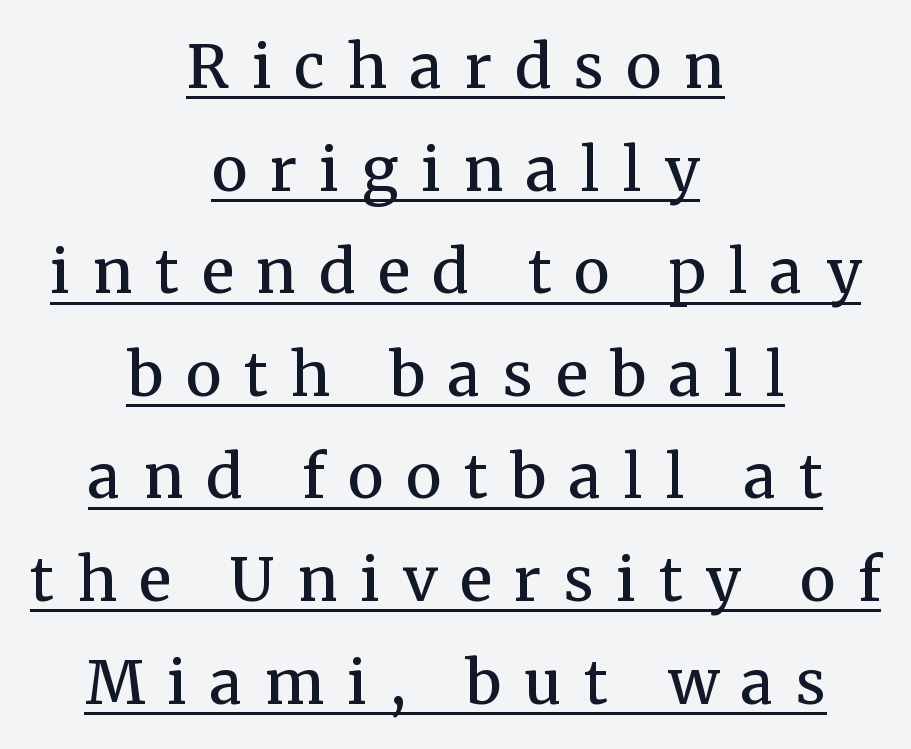
Q: Is the text bold? A: Semi-bold.
Q: Is the text italic (slanted)? A: No, it is upright.
Q: Is the typeface a serif or a sans-serif typeface? A: Serif.
Q: Is the text underlined? A: Yes.
Q: How is the paragraph aligned? A: Centered.
Q: Is the spacing between letters normal or unusually wide? A: Unusually wide.
Q: Width (condensed, normal, or wide)? A: Normal.
Q: Stroke contrast? A: Medium.
Q: x-height? A: Medium.
Q: Monospaced? A: No.
